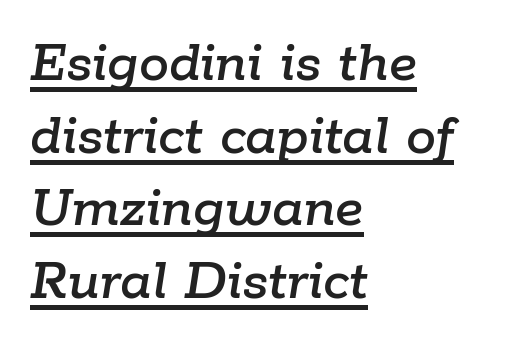
The image shows 60 px text type, italic (leaning right); set left-aligned, line spacing 1.21x, normal letter spacing, underlined; low stroke contrast and a medium x-height.
